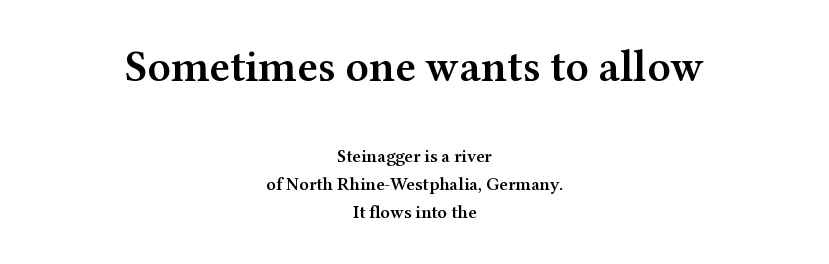
Character widths vary here, with narrow letters taking less room than wide ones. Descenders are the only things crossing below the line. These lines sit exactly where default settings would place them. The strokes are fattened partway — semibold, not bold. Italic: no, the glyphs are upright roman.
